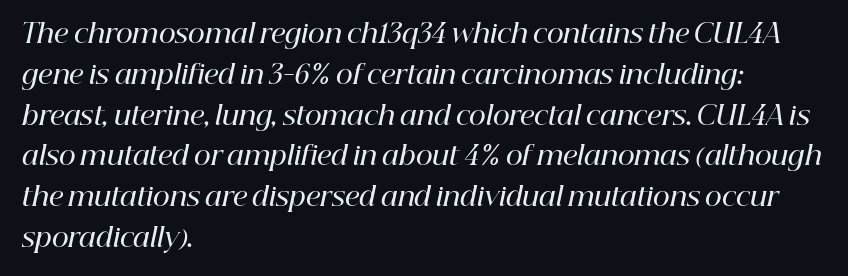
Q: Is the text bold? A: Semi-bold.
Q: Is the text italic (slanted)? A: Yes, it leans right by about 12 degrees.
Q: Is the text underlined? A: No.
Q: How is the paragraph aligned? A: Left-aligned.
Q: Is the spacing between letters normal or unusually wide? A: Normal.
Q: Is the spacing between lines tight, normal or loose? A: Normal.
